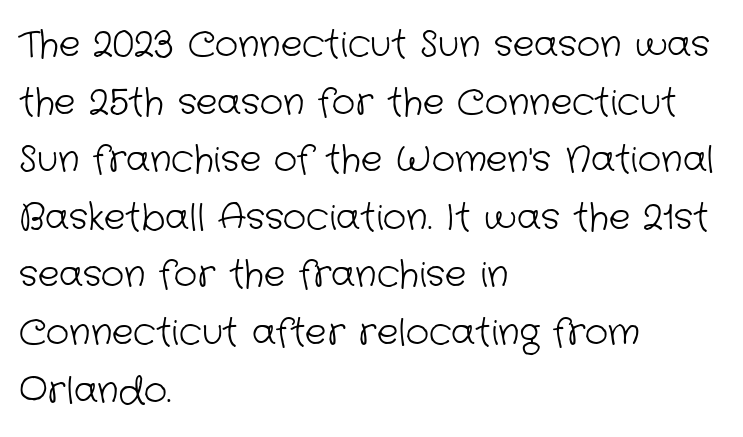
The image shows 36 px light sans-serif type; set left-aligned, normal line spacing (1.6x), normal letter spacing, not underlined; low stroke contrast and a medium x-height.
